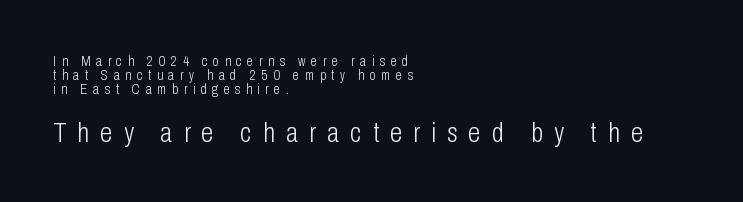
The image shows 28 px light, condensed sans-serif type, upright; set left-aligned, tight line spacing (1.0x), unusually wide letter spacing (+0.4 em), not underlined; the second (bottom) block is 2.0x larger; low stroke contrast and a medium x-height.
